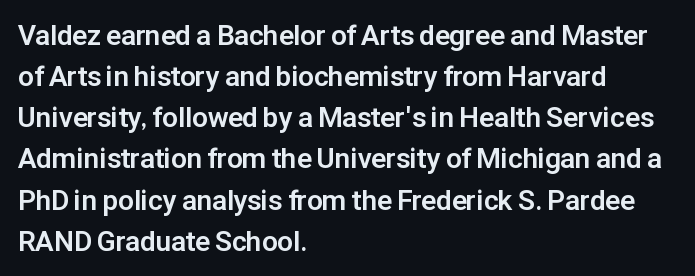
Q: Is the text bold? A: Yes.
Q: Is the text italic (slanted)? A: No, it is upright.
Q: Is the typeface a serif or a sans-serif typeface? A: Sans-serif.
Q: Is the text underlined? A: No.
Q: How is the paragraph aligned? A: Left-aligned.
Q: Is the spacing between letters normal or unusually wide? A: Normal.
Q: Is the spacing between lines tight, normal or loose? A: Normal.
Q: Width (condensed, normal, or wide)? A: Normal.
Q: Stroke contrast? A: Low.
Q: x-height? A: Medium.
Q: Monospaced? A: No.
